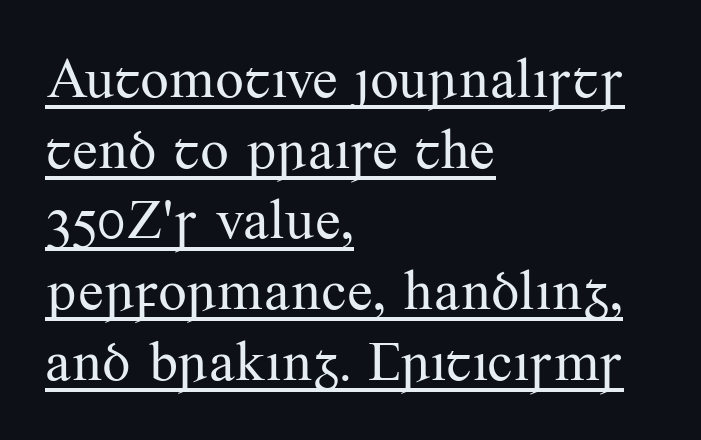
Stroke thickness stays within the range of a standard reading face or lighter. Notice how the stems are strictly vertical — no italics here. The font family rendered here belongs to the serif group. The paragraph has a hard left edge and a soft right edge.
